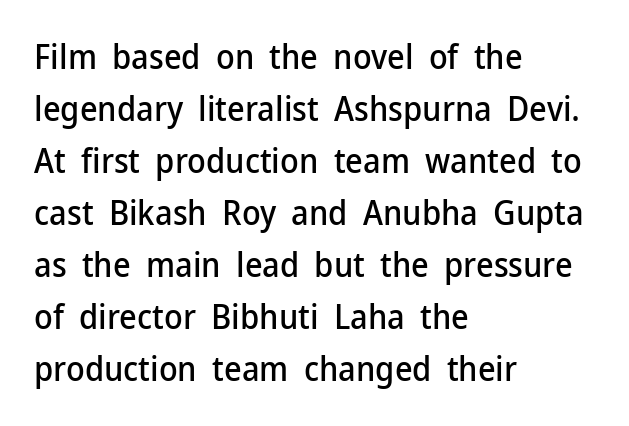
Q: Is the text italic (slanted)? A: No, it is upright.
Q: Is the typeface a serif or a sans-serif typeface? A: Sans-serif.
Q: Is the text underlined? A: No.
Q: How is the paragraph aligned? A: Left-aligned.
Q: Is the spacing between letters normal or unusually wide? A: Normal.
Q: Is the spacing between lines tight, normal or loose? A: Normal.
Q: Width (condensed, normal, or wide)? A: Normal.
Q: Stroke contrast? A: Low.
Q: x-height? A: Medium.
Q: Monospaced? A: No.
